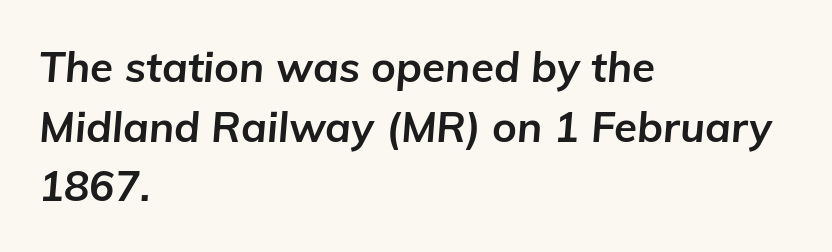
Q: Is the text bold? A: Yes.
Q: Is the text italic (slanted)? A: Yes, it leans right by about 5 degrees.
Q: Is the text underlined? A: No.
Q: How is the paragraph aligned? A: Left-aligned.
Q: Is the spacing between letters normal or unusually wide? A: Normal.
Q: Is the spacing between lines tight, normal or loose? A: Normal.
Q: Width (condensed, normal, or wide)? A: Normal.
Q: Stroke contrast? A: Low.
Q: x-height? A: Medium.
Q: Monospaced? A: No.
